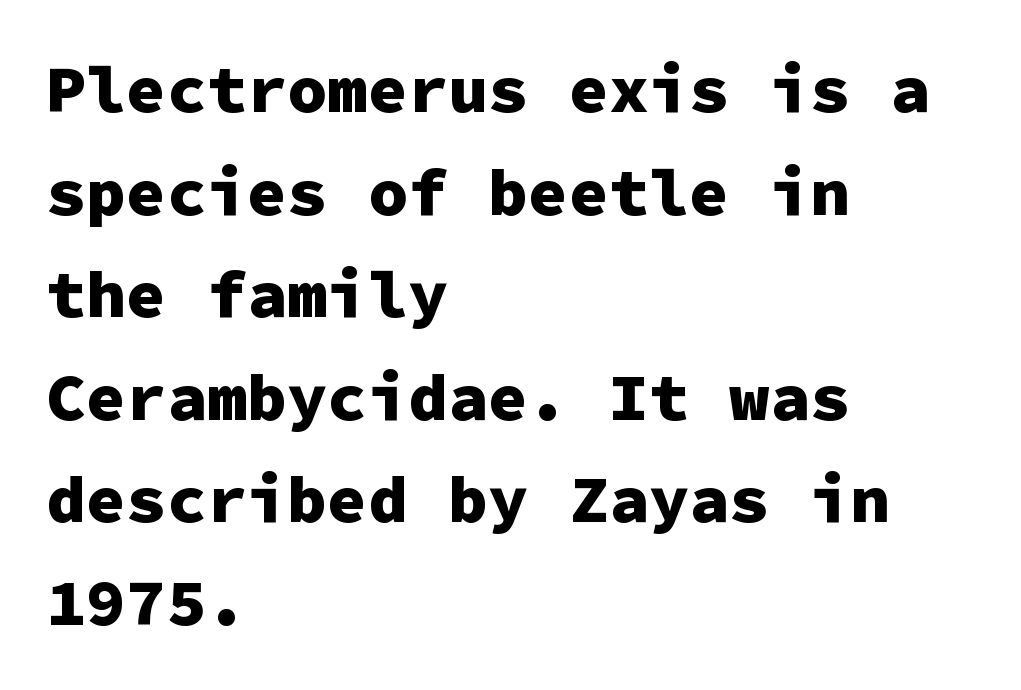
Q: Is the text bold? A: Yes.
Q: Is the text italic (slanted)? A: No, it is upright.
Q: Is the typeface a serif or a sans-serif typeface? A: Sans-serif.
Q: Is the text underlined? A: No.
Q: How is the paragraph aligned? A: Left-aligned.
Q: Is the spacing between letters normal or unusually wide? A: Normal.
Q: Is the spacing between lines tight, normal or loose? A: Normal.
Q: Width (condensed, normal, or wide)? A: Normal.
Q: Stroke contrast? A: Low.
Q: x-height? A: Medium.
Q: Monospaced? A: Yes.
